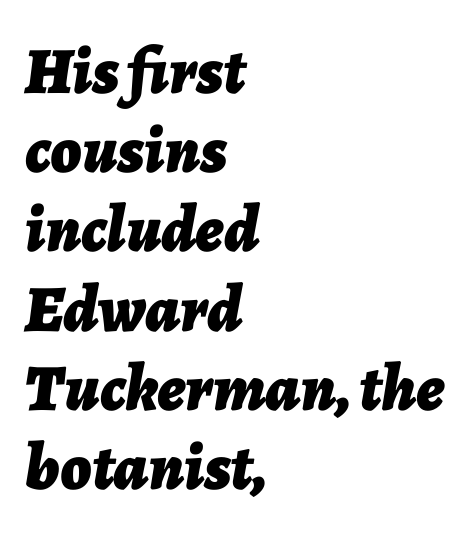
The image shows 66 px bold type, italic (leaning right); set left-aligned, line spacing 1.2x, normal letter spacing, not underlined; low stroke contrast and a medium x-height.
